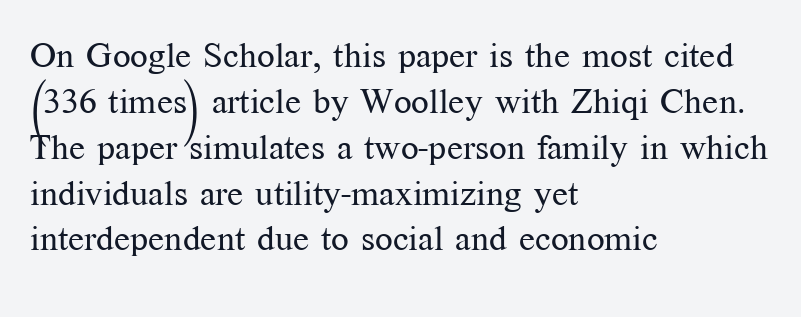
Q: Is the text bold? A: No.
Q: Is the text italic (slanted)? A: No, it is upright.
Q: Is the typeface a serif or a sans-serif typeface? A: Serif.
Q: Is the text underlined? A: No.
Q: How is the paragraph aligned? A: Left-aligned.
Q: Is the spacing between letters normal or unusually wide? A: Normal.
Q: Is the spacing between lines tight, normal or loose? A: Normal.
Q: Width (condensed, normal, or wide)? A: Normal.
Q: Stroke contrast? A: Medium.
Q: x-height? A: Medium.
Q: Monospaced? A: No.
